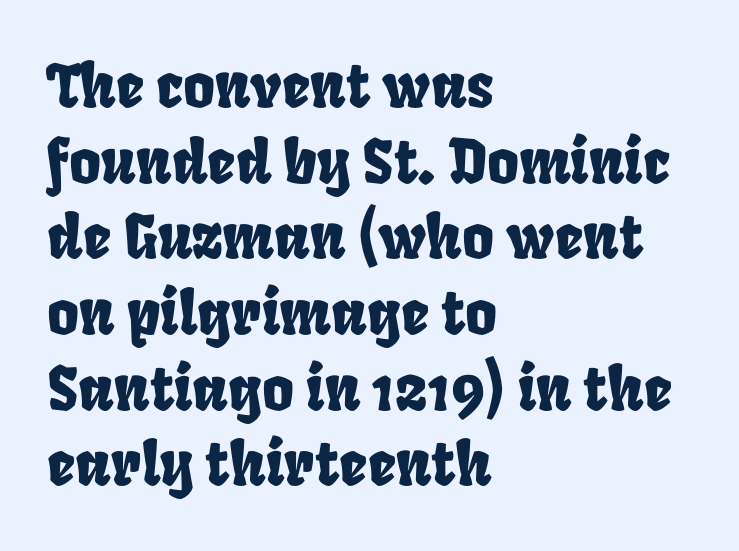
Line starts are locked; line ends wander. Inter-character spacing is left at the font's built-in metrics. The glyphs are unaccompanied by any horizontal stroke below them. Is this a fixed-width face? No — the glyphs have proportional, varying widths.
